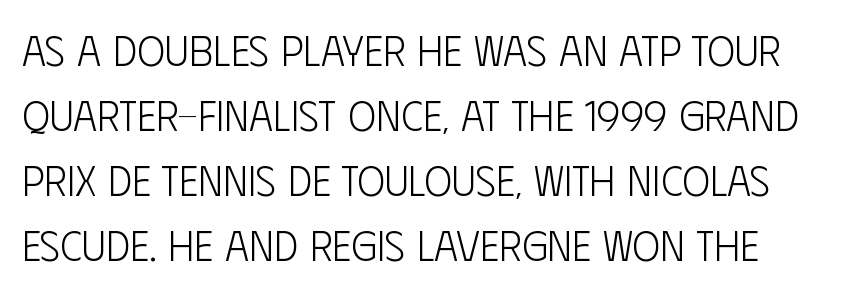
The image shows 42 px light, condensed sans-serif type, upright; set normal line spacing (1.55x), normal letter spacing, not underlined; low stroke contrast and a large x-height.
